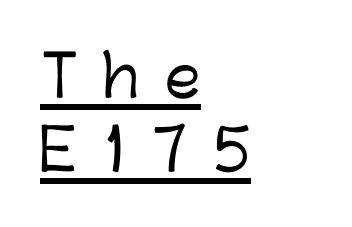
The image shows 57 px sans-serif type, upright; set left-aligned, normal line spacing (1.3x), unusually wide letter spacing (+0.46 em), underlined; low stroke contrast and a medium x-height.
